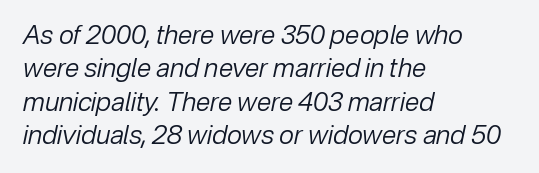
The image shows 26 px text type, italic (leaning right); set left-aligned, normal line spacing (1.28x), normal letter spacing, not underlined.
